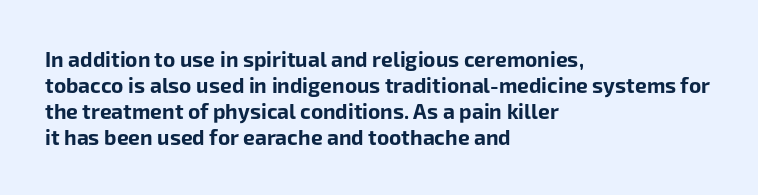
The strokes are fattened all the way to bold. Visually the block forms a straight wall on the left and a jagged coastline on the right. A typesetter would mark this as roman, not italic. The words here are not underlined.
